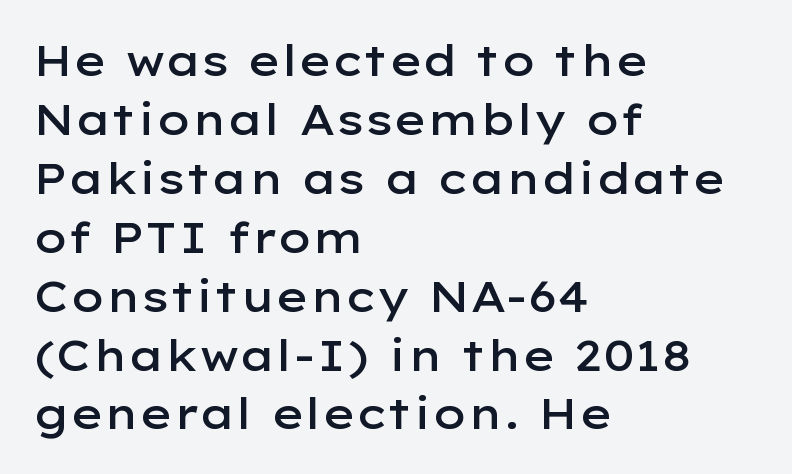
Stems and bowls a touch heavier than normal — semibold. These lines are set flush left with a ragged right edge. The space between consecutive lines is moderate. The letters stand straight up with perfectly vertical stems. The letters advance in unequal steps, a hallmark of proportional type. The passage shown is typeset with a sans-serif family.
